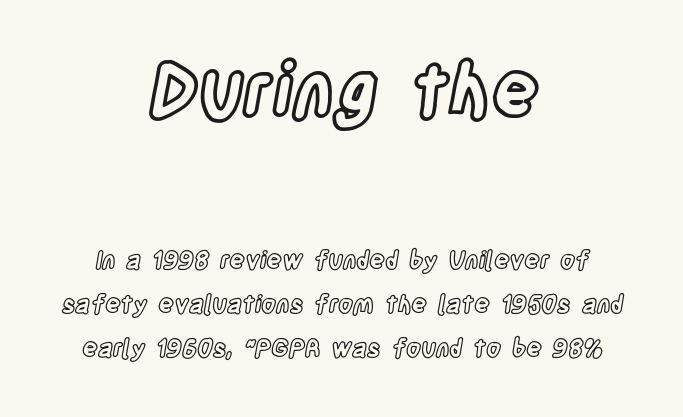
Q: Is the text italic (slanted)? A: Yes.
Q: Is the text underlined? A: No.
Q: How is the paragraph aligned? A: Centered.
Q: Is the spacing between letters normal or unusually wide? A: Normal.
Q: Which block of text is set in a larger size, the first (top) or the second (bottom)? A: The first (top) one.
Q: Width (condensed, normal, or wide)? A: Condensed.
Q: x-height? A: Large.
Q: Monospaced? A: No.
